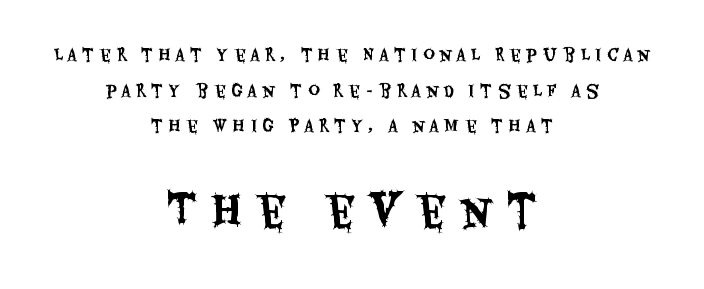
Q: Is the text italic (slanted)? A: No, it is upright.
Q: Is the typeface a serif or a sans-serif typeface? A: Sans-serif.
Q: Is the text underlined? A: No.
Q: How is the paragraph aligned? A: Centered.
Q: Is the spacing between letters normal or unusually wide? A: Unusually wide.
Q: Is the spacing between lines tight, normal or loose? A: Loose.
Q: Which block of text is set in a larger size, the first (top) or the second (bottom)? A: The second (bottom) one.
Q: Width (condensed, normal, or wide)? A: Condensed.
Q: Stroke contrast? A: Medium.
Q: x-height? A: Large.
Q: Monospaced? A: No.
